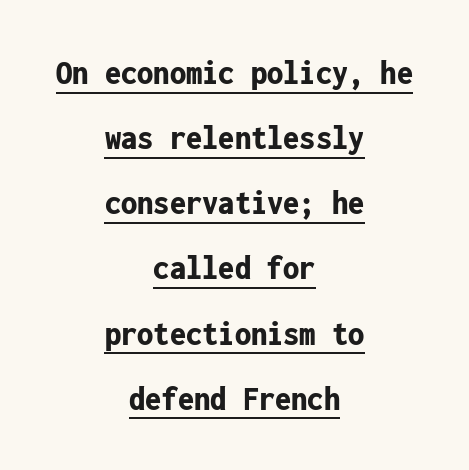
The image shows 36 px bold, condensed sans-serif type, upright, monospaced; set centered, line spacing 1.81x, normal letter spacing, underlined; low stroke contrast and a medium x-height.
